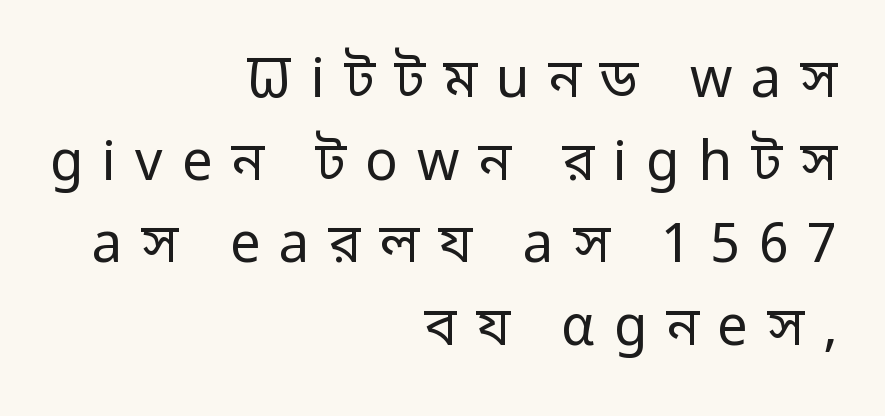
The space directly below the letters is spotless. Layout note: lines flush right. Each letter's strokes conclude bluntly, with no projecting serifs. Compared with typical body copy, the letter spacing here is much looser. Horizontal bands of white between lines are of average thickness. Ink coverage per letter is moderate at most.
